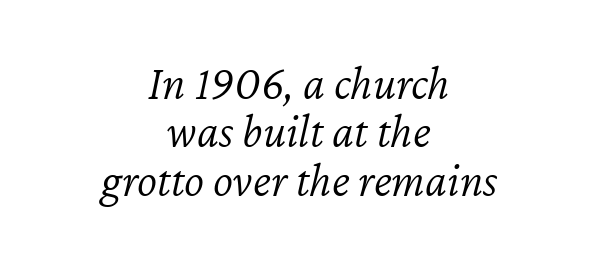
{"italic": "yes", "lean": "right", "slant_degrees": 12, "bold": "no", "weight": "light", "width": "normal", "stroke_contrast": "low", "x_height": "medium", "monospaced": "no", "underline": "no", "align": "center", "line_spacing": "tight", "line_spacing_ratio": 1.01, "letter_spacing": "normal", "letter_spacing_em": 0.0, "glyph_px": 48}
